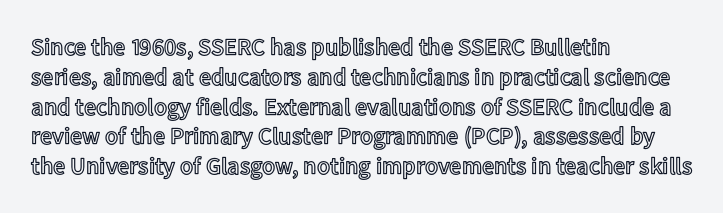
The image shows 24 px text type, upright; set left-aligned, line spacing 1.24x, normal letter spacing, not underlined.
